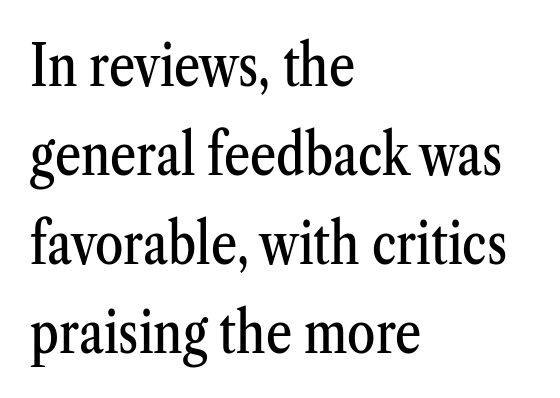
The image shows 57 px condensed serif type, upright; set left-aligned, normal line spacing (1.56x), normal letter spacing, not underlined; medium stroke contrast and a medium x-height.
